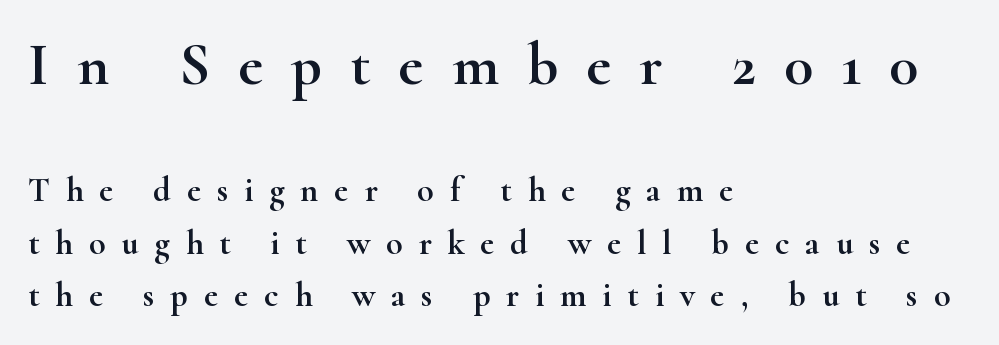
Q: Is the text italic (slanted)? A: No, it is upright.
Q: Is the typeface a serif or a sans-serif typeface? A: Serif.
Q: Is the text underlined? A: No.
Q: How is the paragraph aligned? A: Left-aligned.
Q: Is the spacing between letters normal or unusually wide? A: Unusually wide.
Q: Is the spacing between lines tight, normal or loose? A: Normal.
Q: Which block of text is set in a larger size, the first (top) or the second (bottom)? A: The first (top) one.
Q: Width (condensed, normal, or wide)? A: Wide.
Q: Stroke contrast? A: High.
Q: x-height? A: Small.
Q: Monospaced? A: No.
